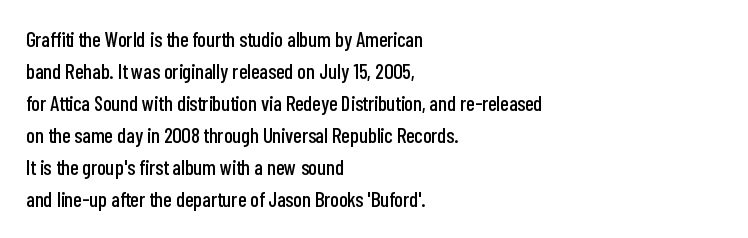
{"italic": "no", "underline": "no", "align": "left", "line_spacing": "normal", "line_spacing_ratio": 1.52, "letter_spacing": "normal", "letter_spacing_em": 0.0, "glyph_px": 21}
